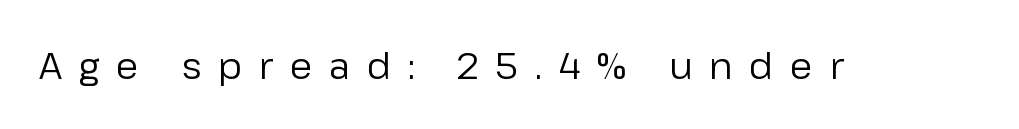
This sample uses a sans-serif face. Stroke mass is kept to a normal reading level or below. The gap between lines stays unmarked. The letters stand straight up with perfectly vertical stems. Here the designer chose a conventional face with non-uniform glyph widths.
